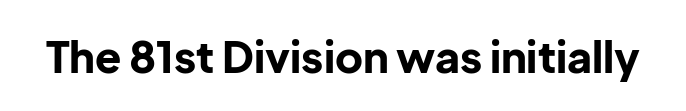
Q: Is the text bold? A: Yes.
Q: Is the text italic (slanted)? A: No, it is upright.
Q: Is the typeface a serif or a sans-serif typeface? A: Sans-serif.
Q: Is the text underlined? A: No.
Q: Is the spacing between letters normal or unusually wide? A: Normal.
Q: Width (condensed, normal, or wide)? A: Normal.
Q: Stroke contrast? A: Low.
Q: x-height? A: Medium.
Q: Monospaced? A: No.
